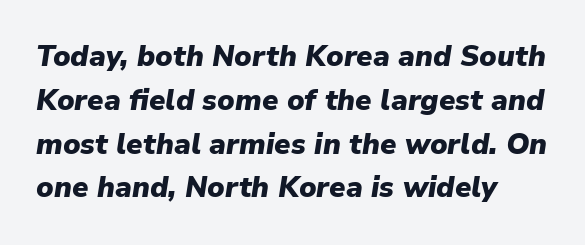
The image shows 29 px heavy type, italic (leaning right); set left-aligned, normal line spacing (1.51x), normal letter spacing, not underlined; low stroke contrast and a medium x-height.
